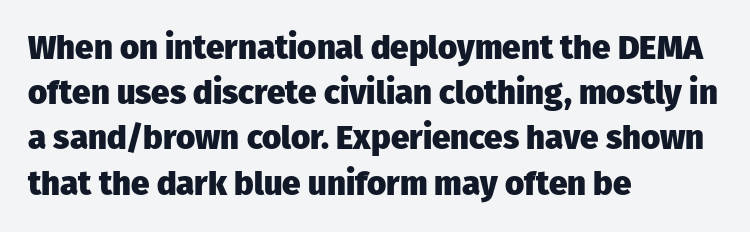
Q: Is the text bold? A: Yes.
Q: Is the text italic (slanted)? A: No, it is upright.
Q: Is the typeface a serif or a sans-serif typeface? A: Sans-serif.
Q: Is the text underlined? A: No.
Q: How is the paragraph aligned? A: Left-aligned.
Q: Is the spacing between letters normal or unusually wide? A: Normal.
Q: Is the spacing between lines tight, normal or loose? A: Normal.
Q: Width (condensed, normal, or wide)? A: Normal.
Q: Stroke contrast? A: Low.
Q: x-height? A: Medium.
Q: Monospaced? A: No.
